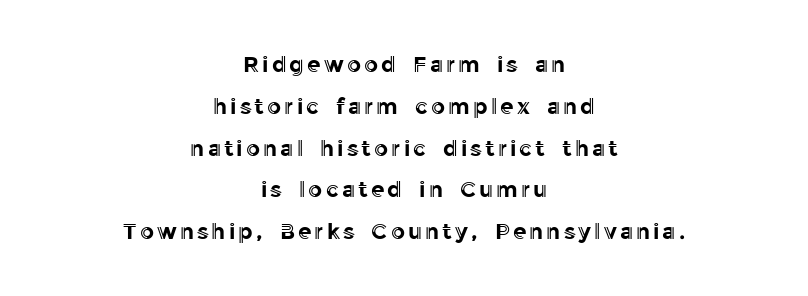
Q: Is the text italic (slanted)? A: No, it is upright.
Q: Is the text underlined? A: No.
Q: How is the paragraph aligned? A: Centered.
Q: Is the spacing between lines tight, normal or loose? A: Loose.
